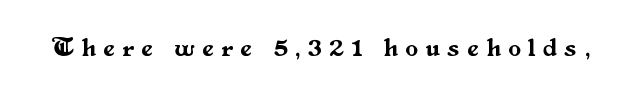
The image shows 26 px text type, upright; set unusually wide letter spacing (+0.29 em), not underlined.
